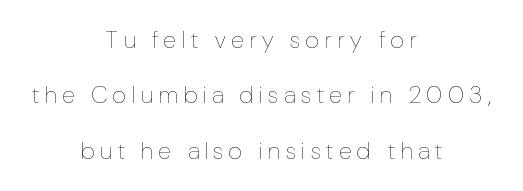
{"italic": "no", "bold": "no", "underline": "no", "align": "center", "line_spacing": "loose", "line_spacing_ratio": 2.31, "letter_spacing": "wide", "letter_spacing_em": 0.25, "glyph_px": 24}
